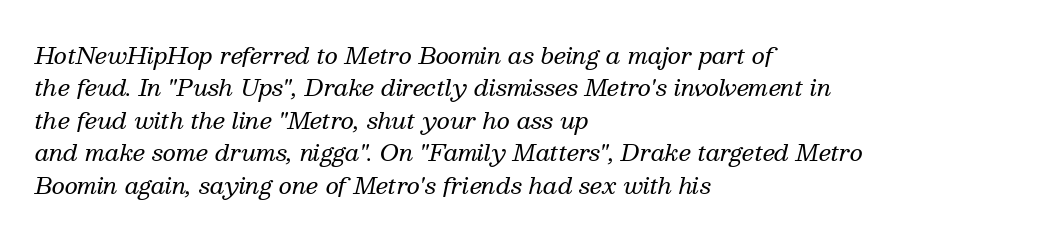
The image shows 23 px text type, italic (leaning right); set left-aligned, normal line spacing (1.41x), normal letter spacing, not underlined.
